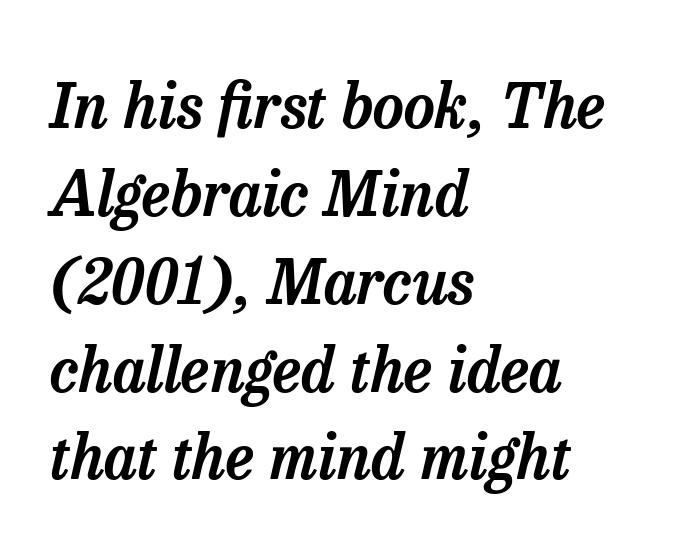
Q: Is the text italic (slanted)? A: Yes, it leans right by about 13 degrees.
Q: Is the typeface a serif or a sans-serif typeface? A: Serif.
Q: Is the text underlined? A: No.
Q: How is the paragraph aligned? A: Left-aligned.
Q: Is the spacing between letters normal or unusually wide? A: Normal.
Q: Is the spacing between lines tight, normal or loose? A: Normal.
Q: Width (condensed, normal, or wide)? A: Normal.
Q: Stroke contrast? A: Low.
Q: x-height? A: Medium.
Q: Monospaced? A: No.
